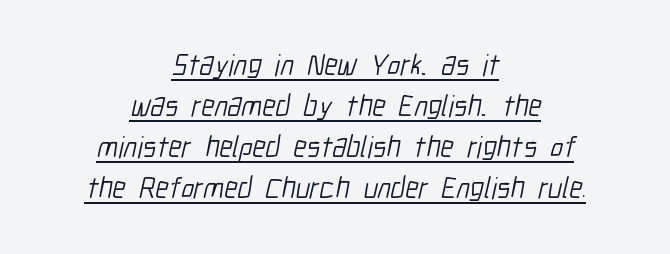
{"serif": "no", "bold": "no", "weight": "light", "width": "condensed", "stroke_contrast": "low", "x_height": "medium", "monospaced": "no", "underline": "yes", "align": "center", "line_spacing": "normal", "line_spacing_ratio": 1.37, "letter_spacing": "normal", "letter_spacing_em": 0.0, "glyph_px": 30}
